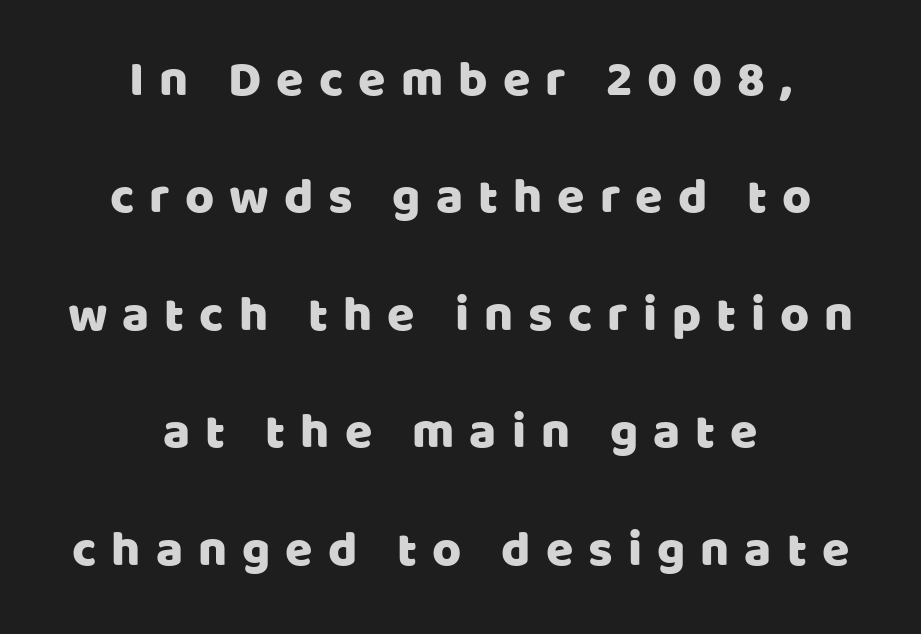
{"serif": "no", "italic": "no", "width": "normal", "stroke_contrast": "low", "x_height": "large", "monospaced": "no", "underline": "no", "align": "center", "line_spacing": "loose", "line_spacing_ratio": 2.35, "letter_spacing": "wide", "letter_spacing_em": 0.3, "glyph_px": 50}
